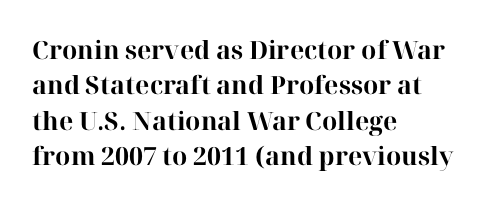
The strokes are fattened all the way to bold. Does the copy run flush right? No — it runs flush left. The face used here is rendered with its standard letterfit. Does the leading feel generous? No, just average. The typography opts for an upright posture over an oblique one.
